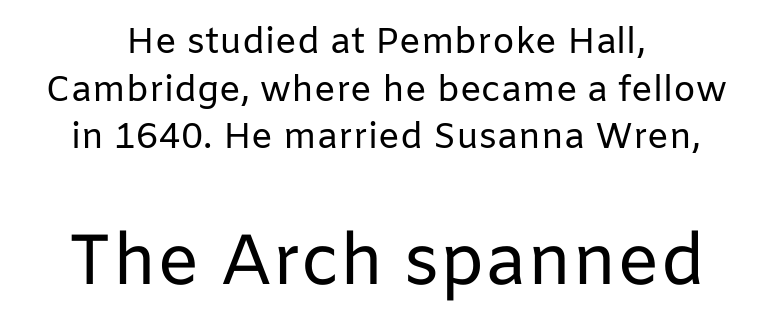
The image shows 71 px regular-weight sans-serif type, upright; set centered, normal line spacing (1.32x), normal letter spacing, not underlined; the second (bottom) block is 1.97x larger; low stroke contrast and a medium x-height.
